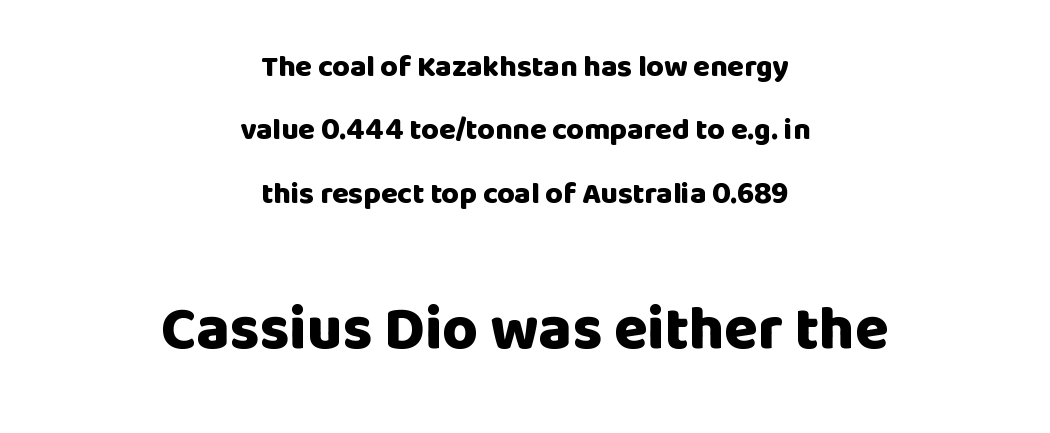
{"serif": "no", "italic": "no", "bold": "yes", "weight": "heavy", "width": "normal", "stroke_contrast": "low", "x_height": "large", "monospaced": "no", "underline": "no", "align": "center", "line_spacing": "loose", "line_spacing_ratio": 2.11, "letter_spacing": "normal", "letter_spacing_em": 0.0, "larger_block": "second", "size_ratio": 2.03, "glyph_px": 61}
